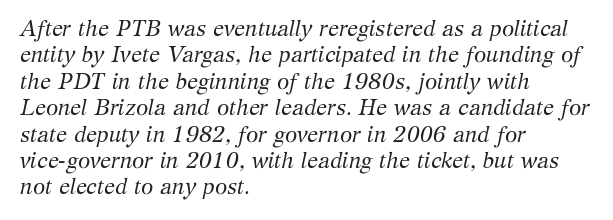
The lettering tilts uniformly, giving the passage an italic look. This is not heavy type; no bold has been used. Horizontal alignment here is leftward, the default for most running prose. Honestly, the letter spacing is just normal — you wouldn't notice it. Rule under the text: the space is simply empty.
